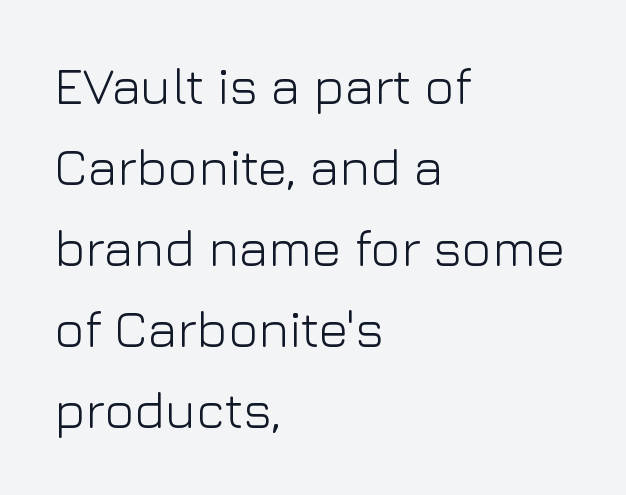
This sample is left-justified, so line endings fall wherever the words run out. Vertical stems look standard width or narrower in stroke. These lines are rendered in a variable-pitch font. Students, note that the glyphs here touch the page at normal intervals.
